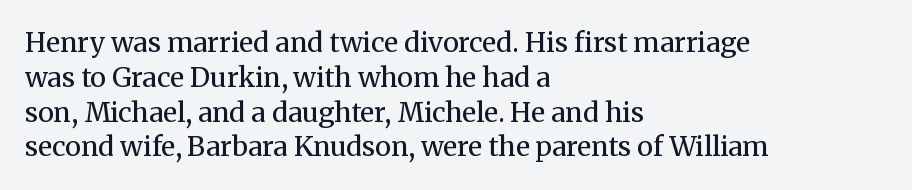
Q: Is the text bold? A: No.
Q: Is the text italic (slanted)? A: No, it is upright.
Q: Is the text underlined? A: No.
Q: How is the paragraph aligned? A: Left-aligned.
Q: Is the spacing between letters normal or unusually wide? A: Normal.
Q: Is the spacing between lines tight, normal or loose? A: Normal.
